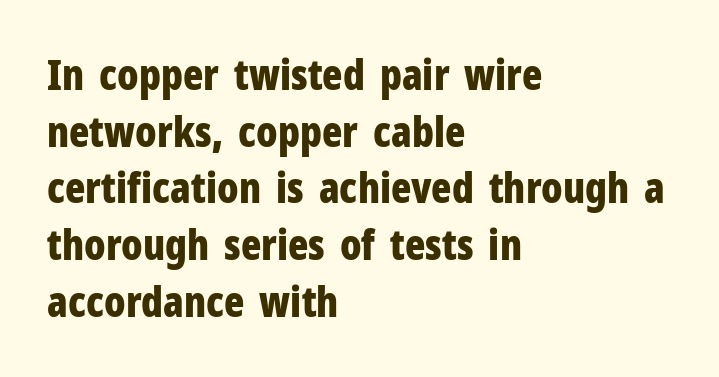
The font is running at its bold setting. The strip under each line holds only bare page. You could call the tracking neutral — neither tight nor loose. The font family rendered here belongs to the sans-serif group. Is the block centered? No — it sits flush against the left margin.
